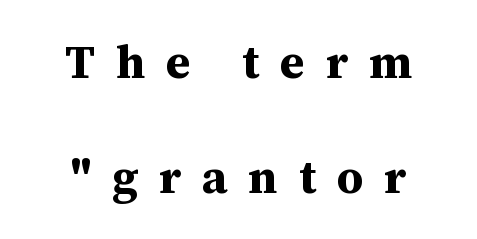
Serif or sans? Serif — the stroke terminals have little feet. Think of a printed novel: that variable character pitch is what you see here. How are the letters spaced? Widely, with obvious added tracking. Its strokes are broad and dark, the hallmark of bold type. The foot of each line stays bare and open. Which margin do the lines hug? Neither — every line sits in the middle.
